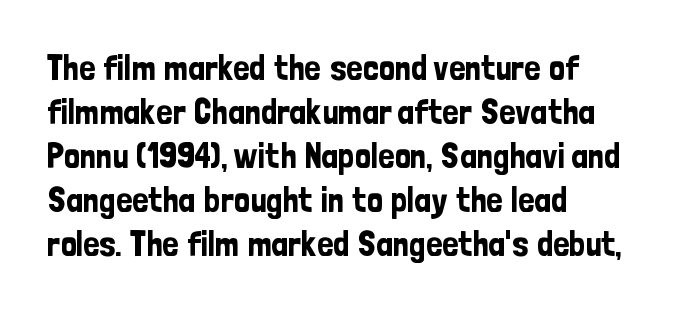
Q: Is the text italic (slanted)? A: No, it is upright.
Q: Is the typeface a serif or a sans-serif typeface? A: Sans-serif.
Q: Is the text underlined? A: No.
Q: How is the paragraph aligned? A: Left-aligned.
Q: Is the spacing between letters normal or unusually wide? A: Normal.
Q: Is the spacing between lines tight, normal or loose? A: Normal.
Q: Width (condensed, normal, or wide)? A: Condensed.
Q: Stroke contrast? A: Low.
Q: x-height? A: Medium.
Q: Monospaced? A: No.
